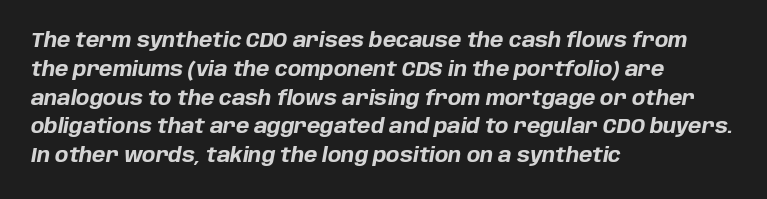
Horizontally, the lines are justified to the leading edge only. The typography opts for an oblique posture over an upright one. Set as a true bold cut, around the 700 mark. Letter spacing: default. Any mark beneath the type? The region is blank. The line-height multiplier appears to be the usual default.
